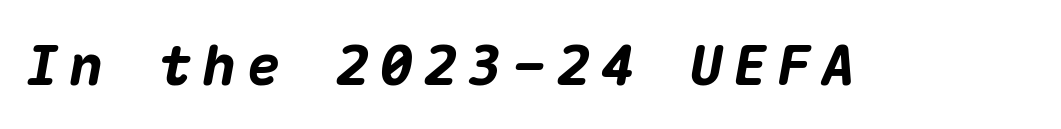
Typographic density is high because the face is bold. This sample has the even, mechanical cadence of fixed-width lettering. In terms of posture, this sample is oblique. Plain, unruled lines of type.
